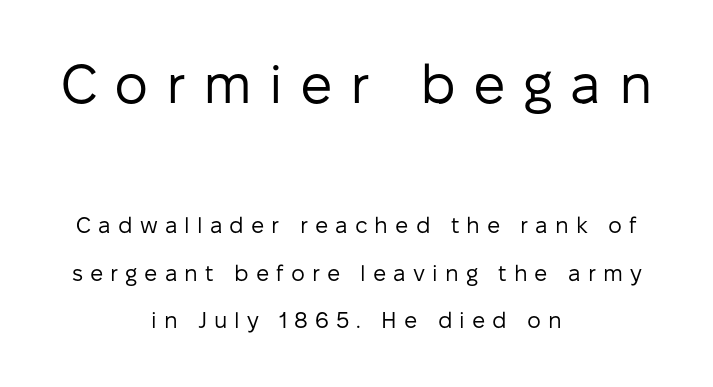
Display-style spreading of the glyphs; the letterfit is very open. These two chunks differ in scale, with the top chunk taking the larger measure. In terms of posture, this sample is upright. Casual observation: everything's sitting right in the middle. The vertical gap from one line to the next is large. To sum up the face: it is a sans, with no serifs.
